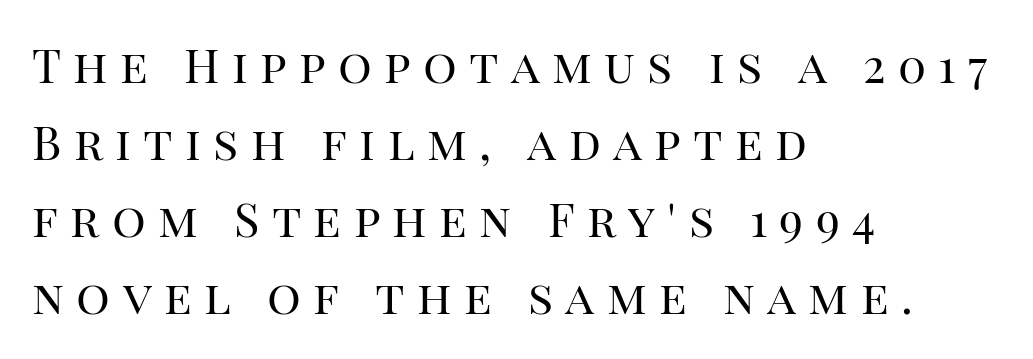
Q: Is the text bold? A: No.
Q: Is the text italic (slanted)? A: No, it is upright.
Q: Is the typeface a serif or a sans-serif typeface? A: Serif.
Q: Is the text underlined? A: No.
Q: How is the paragraph aligned? A: Left-aligned.
Q: Is the spacing between letters normal or unusually wide? A: Unusually wide.
Q: Is the spacing between lines tight, normal or loose? A: Normal.
Q: Width (condensed, normal, or wide)? A: Normal.
Q: Stroke contrast? A: High.
Q: x-height? A: Large.
Q: Monospaced? A: No.
